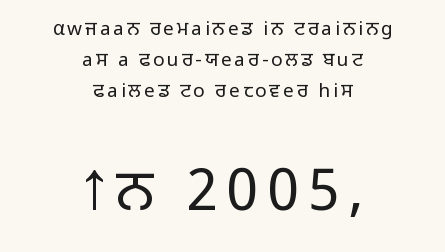
The image shows 58 px light sans-serif type, upright; set centered, normal line spacing (1.63x), not underlined; the second (bottom) block is 3.05x larger; low stroke contrast and a medium x-height.
